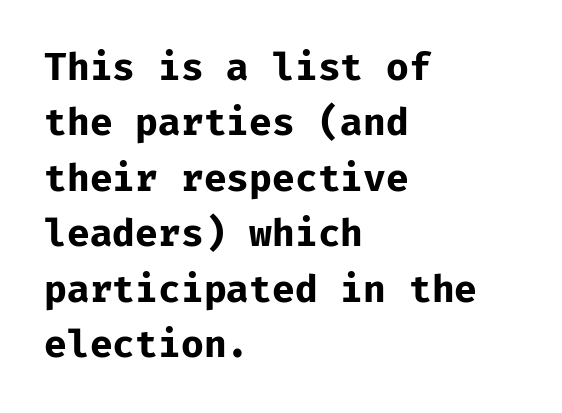
Q: Is the text bold? A: Yes.
Q: Is the text italic (slanted)? A: No, it is upright.
Q: Is the typeface a serif or a sans-serif typeface? A: Sans-serif.
Q: Is the text underlined? A: No.
Q: How is the paragraph aligned? A: Left-aligned.
Q: Is the spacing between letters normal or unusually wide? A: Normal.
Q: Is the spacing between lines tight, normal or loose? A: Normal.
Q: Width (condensed, normal, or wide)? A: Normal.
Q: Stroke contrast? A: Low.
Q: x-height? A: Medium.
Q: Monospaced? A: Yes.
